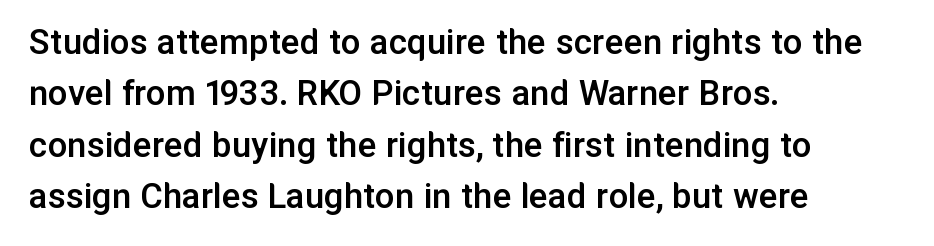
Every stem runs plumb, perpendicular to the baseline. A typesetter would call this proportional, since set widths differ per character. The text block is weighted toward the left margin, trailing off unevenly rightward. The rendering uses a semibold face; strokes are thickened but not to full bold.
